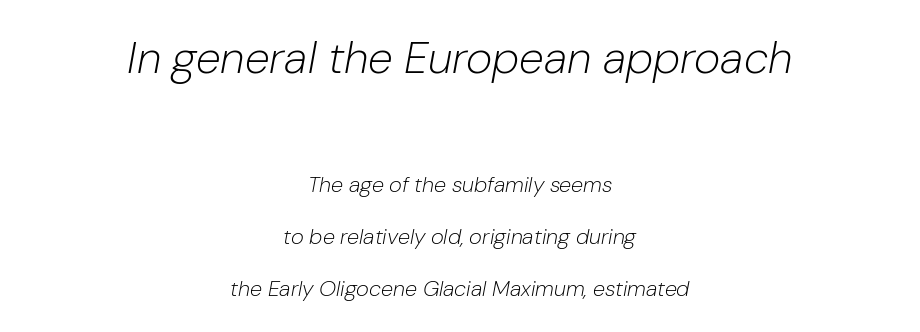
The image shows 45 px light type, italic (leaning right); set centered, loose line spacing (2.36x), normal letter spacing, not underlined; the first (top) block is 2.05x larger; low stroke contrast and a medium x-height.
